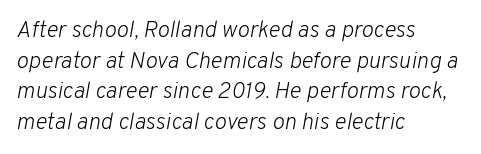
The image shows 23 px text type, italic (leaning right); set left-aligned, normal line spacing (1.33x), normal letter spacing, not underlined.
